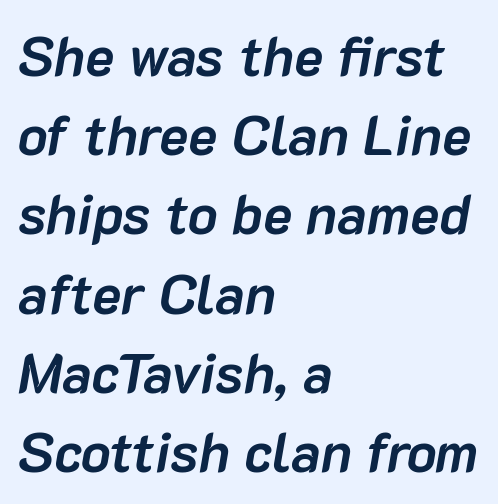
{"italic": "yes", "lean": "right", "slant_degrees": 10, "bold": "yes", "weight": "semibold", "width": "normal", "stroke_contrast": "low", "x_height": "medium", "monospaced": "no", "underline": "no", "align": "left", "line_spacing": "normal", "line_spacing_ratio": 1.44, "letter_spacing": "normal", "letter_spacing_em": 0.0, "glyph_px": 55}
